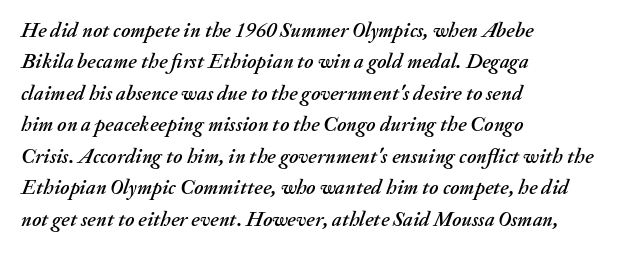
Q: Is the text italic (slanted)? A: Yes, it leans right by about 20 degrees.
Q: Is the text underlined? A: No.
Q: How is the paragraph aligned? A: Left-aligned.
Q: Is the spacing between letters normal or unusually wide? A: Normal.
Q: Is the spacing between lines tight, normal or loose? A: Normal.
